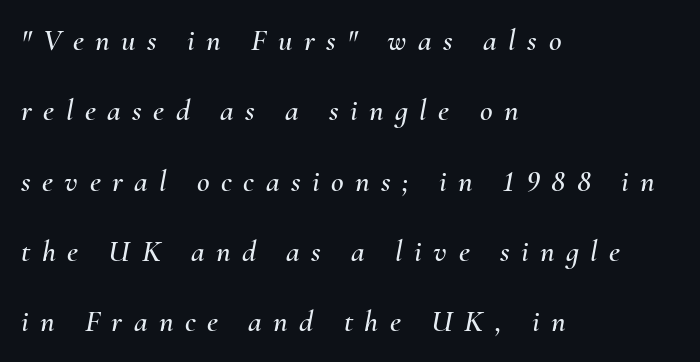
Q: Is the text italic (slanted)? A: Yes, it leans right by about 10 degrees.
Q: Is the text underlined? A: No.
Q: How is the paragraph aligned? A: Left-aligned.
Q: Is the spacing between letters normal or unusually wide? A: Unusually wide.
Q: Is the spacing between lines tight, normal or loose? A: Loose.
Q: Width (condensed, normal, or wide)? A: Normal.
Q: Stroke contrast? A: Medium.
Q: x-height? A: Small.
Q: Monospaced? A: No.
